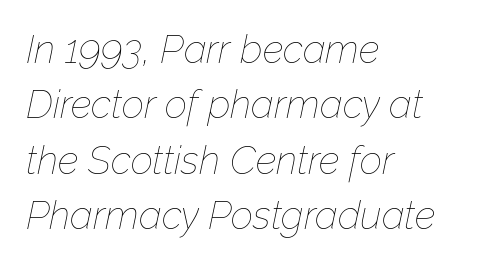
Alignment: flush left. Think of a printed novel: that variable character pitch is what you see here. Heaviness? Minimal to ordinary, like unemphasized prose. You could call the tracking neutral — neither tight nor loose.
